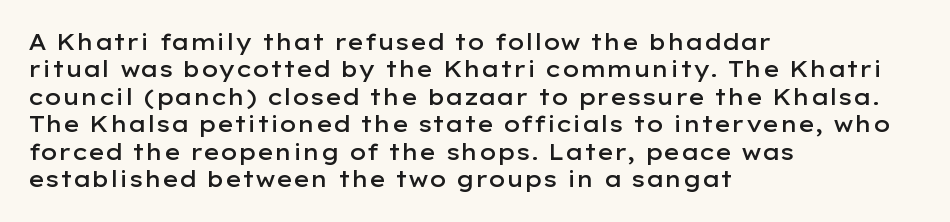
Q: Is the text bold? A: Semi-bold.
Q: Is the text italic (slanted)? A: No, it is upright.
Q: Is the text underlined? A: No.
Q: How is the paragraph aligned? A: Left-aligned.
Q: Is the spacing between letters normal or unusually wide? A: Normal.
Q: Is the spacing between lines tight, normal or loose? A: Normal.
